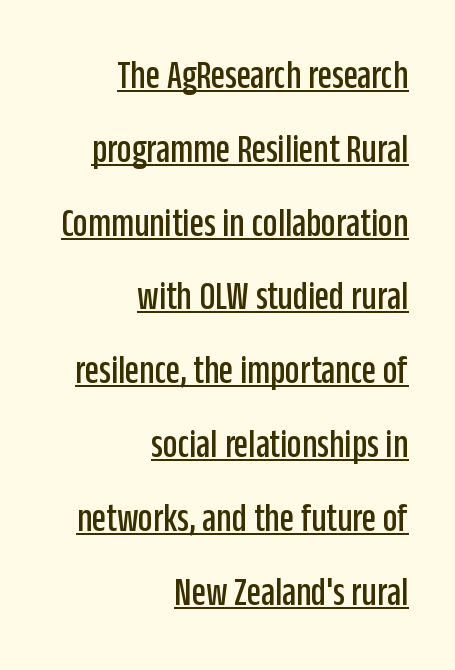
Does the type have serifs? No, each stem ends abruptly. The face used here is proportionally spaced, like ordinary book or web type. The passage shown is underscored from start to finish. Caption: standard tracking, unaltered.
